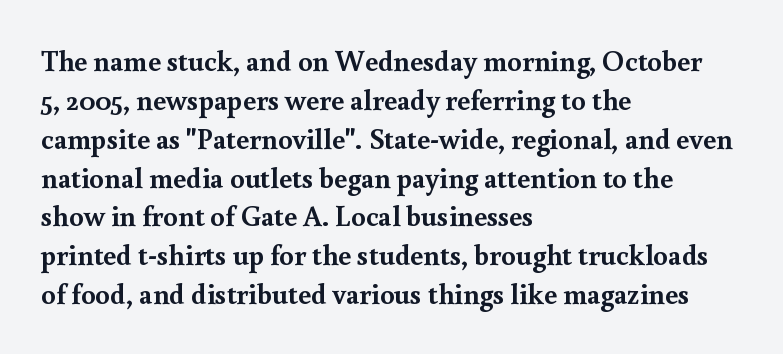
The paragraph has a hard left edge and a soft right edge. The face used here is proportionally spaced, like ordinary book or web type. As a designer I'd log this as weight 700, bold. Tracking value appears to be zero — textbook default spacing. One glance says typical: line gaps are just what's usual.
